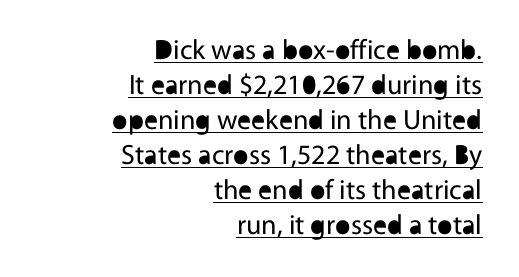
No letter is thick-stroked: the sample isn't bold. Vertical strokes here are truly vertical. In terms of leading, this rendering sits right in the middle. In terms of letterform style, serifs are entirely absent. Varying glyph widths throughout — classic text-font behaviour. Glance below the letters and you will spot a drawn line.
